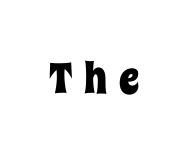
{"italic": "no", "width": "condensed", "stroke_contrast": "low", "x_height": "large", "monospaced": "no", "underline": "no", "letter_spacing": "wide", "letter_spacing_em": 0.27, "glyph_px": 43}
